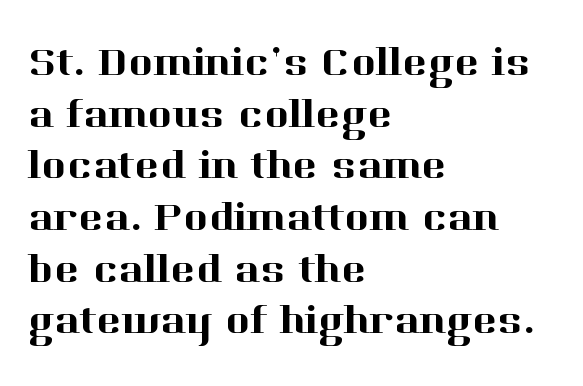
Q: Is the text italic (slanted)? A: No, it is upright.
Q: Is the typeface a serif or a sans-serif typeface? A: Serif.
Q: Is the text underlined? A: No.
Q: How is the paragraph aligned? A: Left-aligned.
Q: Is the spacing between letters normal or unusually wide? A: Normal.
Q: Width (condensed, normal, or wide)? A: Normal.
Q: Stroke contrast? A: High.
Q: x-height? A: Medium.
Q: Monospaced? A: No.
